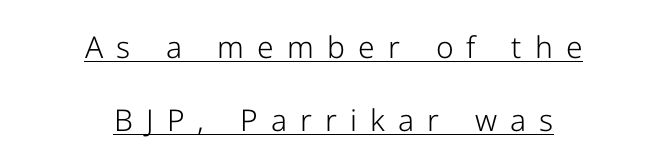
These lines were composed using upright roman letters. This is underlined copy, the kind a proofreader might mark for attention. No feet cap the strokes, marking this as sans-serif type. The paragraph has two soft edges and a firm central axis.
